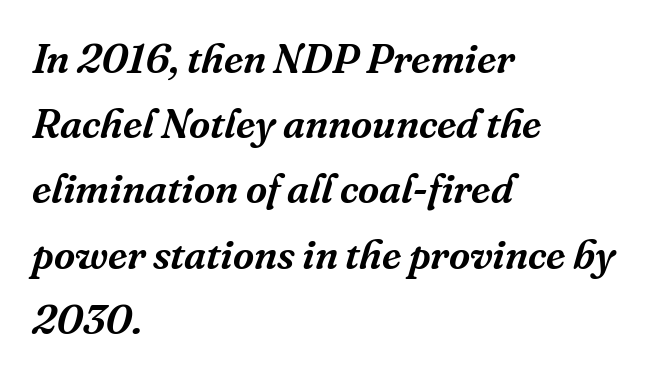
The block of text has a typical density, with ordinary space between rows. Letter spacing: default. Note the varied advance widths — an 'i' is clearly narrower than an 'm'. The passage shown leans; its letterforms are oblique.
